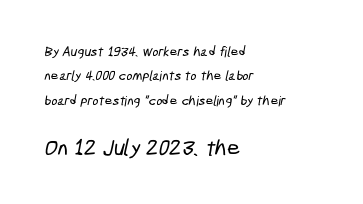
{"underline": "no", "align": "left", "line_spacing_ratio": 1.75, "letter_spacing": "normal", "letter_spacing_em": 0.0, "larger_block": "second", "size_ratio": 1.64, "glyph_px": 23}
